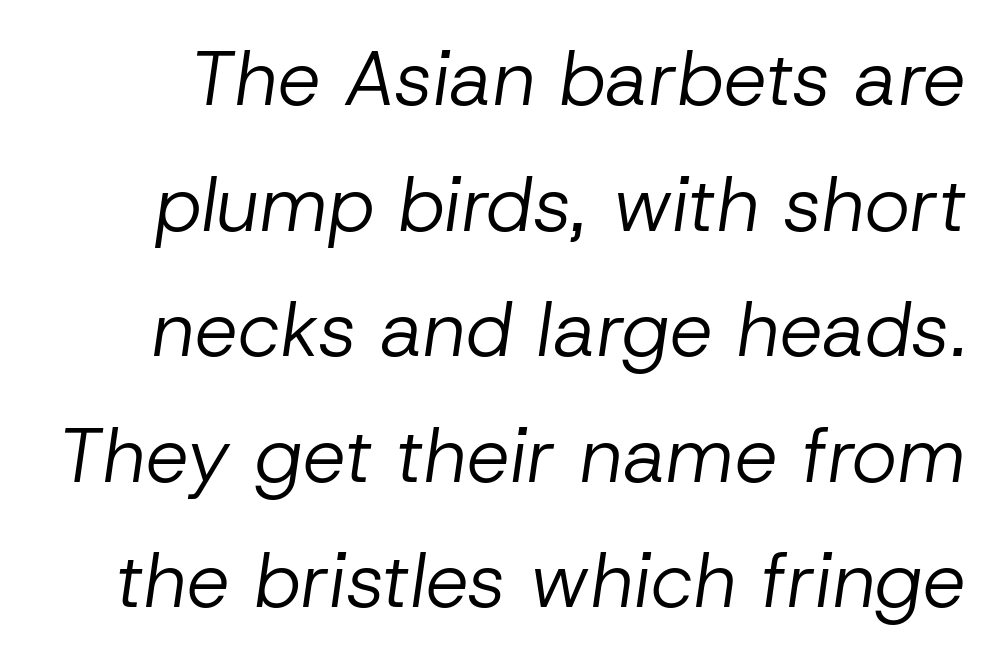
Q: Is the text bold? A: No.
Q: Is the text italic (slanted)? A: Yes, it leans right by about 8 degrees.
Q: Is the text underlined? A: No.
Q: Is the spacing between letters normal or unusually wide? A: Normal.
Q: Is the spacing between lines tight, normal or loose? A: Normal.
Q: Width (condensed, normal, or wide)? A: Normal.
Q: Stroke contrast? A: Low.
Q: x-height? A: Medium.
Q: Monospaced? A: No.
